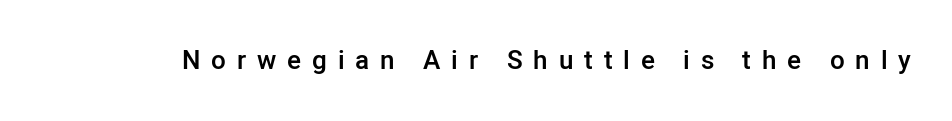
{"italic": "no", "bold": "semi", "underline": "no", "letter_spacing": "wide", "letter_spacing_em": 0.42, "glyph_px": 26}
